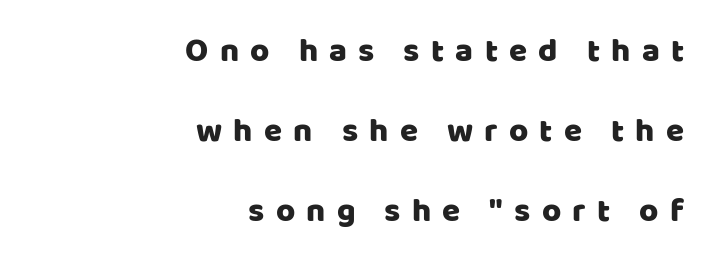
{"serif": "no", "italic": "no", "width": "normal", "stroke_contrast": "low", "x_height": "large", "monospaced": "no", "underline": "no", "align": "right", "line_spacing": "loose", "line_spacing_ratio": 2.42, "letter_spacing": "wide", "letter_spacing_em": 0.34, "glyph_px": 33}
